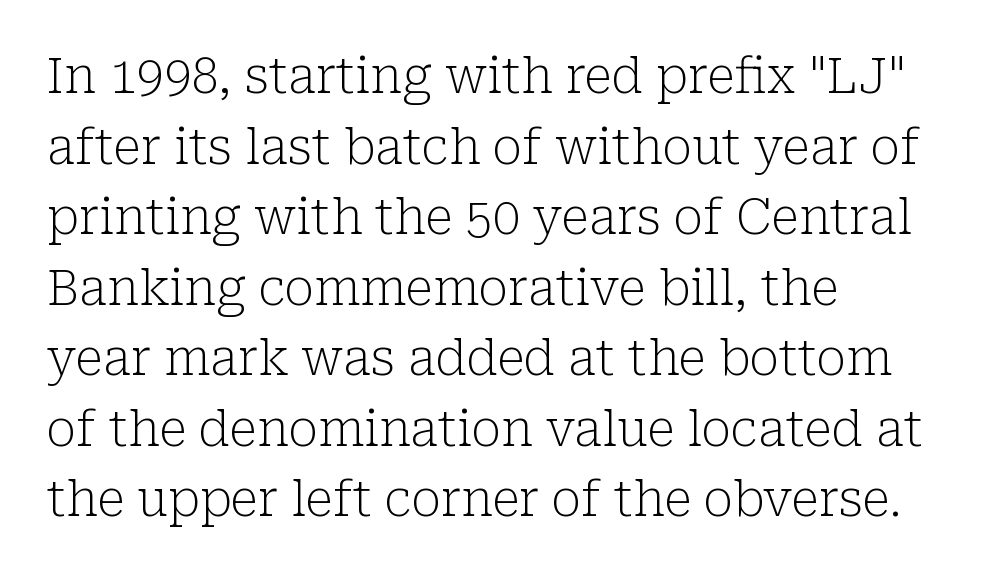
Q: Is the text bold? A: No.
Q: Is the text italic (slanted)? A: No, it is upright.
Q: Is the typeface a serif or a sans-serif typeface? A: Serif.
Q: Is the text underlined? A: No.
Q: How is the paragraph aligned? A: Left-aligned.
Q: Is the spacing between letters normal or unusually wide? A: Normal.
Q: Is the spacing between lines tight, normal or loose? A: Normal.
Q: Width (condensed, normal, or wide)? A: Normal.
Q: Stroke contrast? A: Low.
Q: x-height? A: Medium.
Q: Monospaced? A: No.
